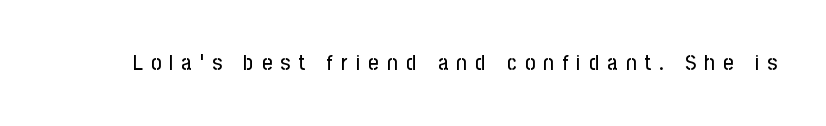
Q: Is the text italic (slanted)? A: No, it is upright.
Q: Is the text underlined? A: No.
Q: Is the spacing between letters normal or unusually wide? A: Unusually wide.
